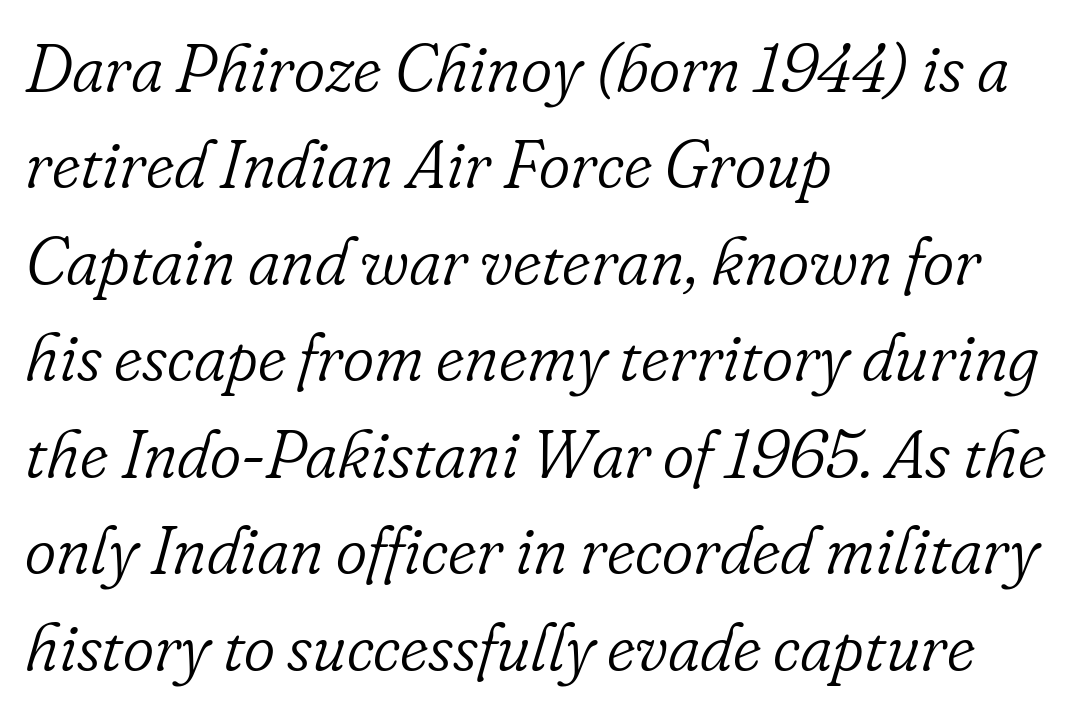
Q: Is the text bold? A: No.
Q: Is the text italic (slanted)? A: Yes, it leans right by about 16 degrees.
Q: Is the typeface a serif or a sans-serif typeface? A: Serif.
Q: Is the text underlined? A: No.
Q: How is the paragraph aligned? A: Left-aligned.
Q: Is the spacing between letters normal or unusually wide? A: Normal.
Q: Is the spacing between lines tight, normal or loose? A: Normal.
Q: Width (condensed, normal, or wide)? A: Normal.
Q: Stroke contrast? A: Low.
Q: x-height? A: Small.
Q: Monospaced? A: No.
